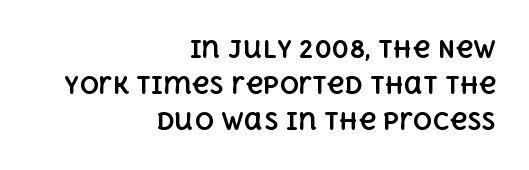
The image shows 24 px bold type, upright; set right-aligned, normal line spacing (1.5x), normal letter spacing, not underlined.
